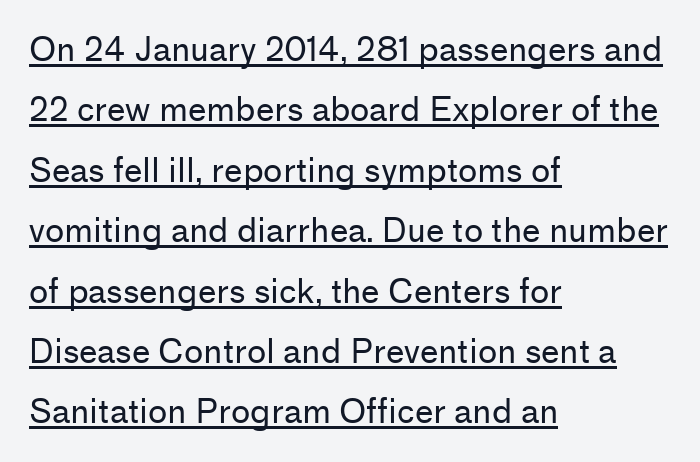
These lines keep a tight, regular rhythm from letter to letter. The rag falls on the right side of this text block. This sample carries an underscore along the baseline area. A typesetter would mark this as roman, not italic.
